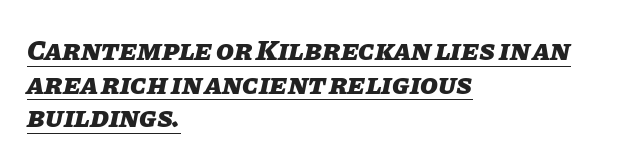
The image shows 29 px heavy type, italic (leaning right); set left-aligned, line spacing 1.16x, normal letter spacing, underlined; low stroke contrast and a large x-height.
